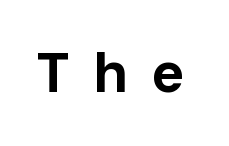
{"serif": "no", "italic": "no", "bold": "yes", "weight": "bold", "width": "normal", "stroke_contrast": "low", "x_height": "medium", "monospaced": "no", "underline": "no", "letter_spacing": "wide", "letter_spacing_em": 0.41, "glyph_px": 56}
